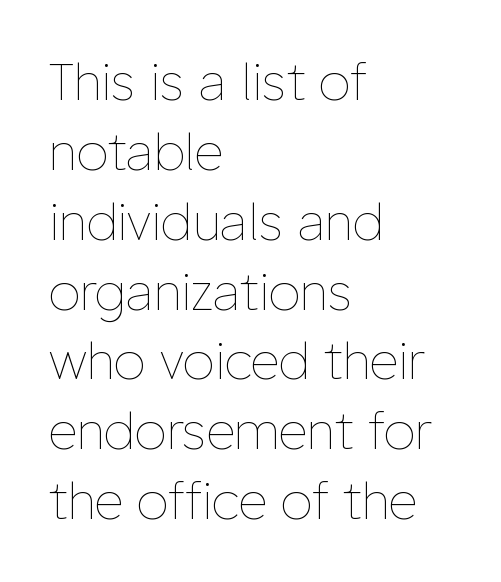
{"italic": "no", "bold": "no", "weight": "thin", "width": "normal", "stroke_contrast": "low", "x_height": "medium", "monospaced": "no", "underline": "no", "align": "left", "line_spacing": "normal", "line_spacing_ratio": 1.37, "letter_spacing": "normal", "letter_spacing_em": 0.0, "glyph_px": 51}
